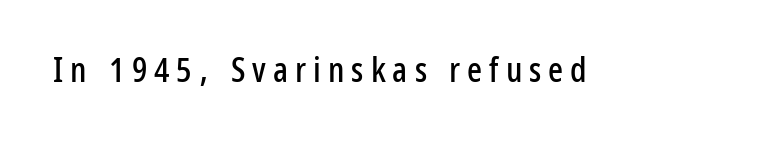
The image shows 35 px condensed sans-serif type, upright; set unusually wide letter spacing (+0.2 em), not underlined; low stroke contrast and a medium x-height.
